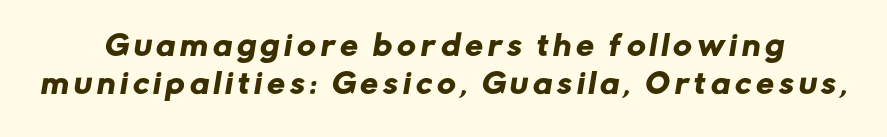
The face used here is proportionally spaced, like ordinary book or web type. Evenly set lines give the paragraph a standard silhouette. Only glyphs here, with clear space below each row. No feet cap the strokes, marking this as sans-serif type.
